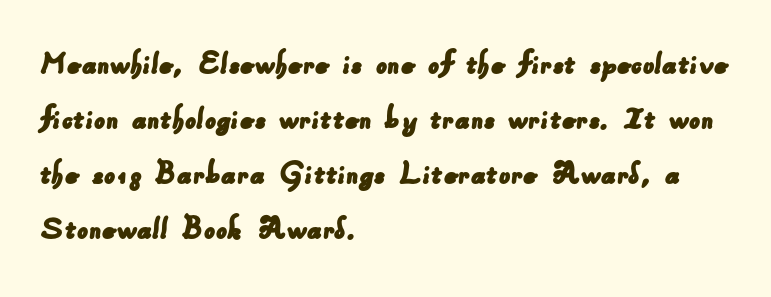
The image shows 35 px sans-serif type; set left-aligned, normal line spacing (1.57x), normal letter spacing, not underlined; low stroke contrast and a small x-height.
